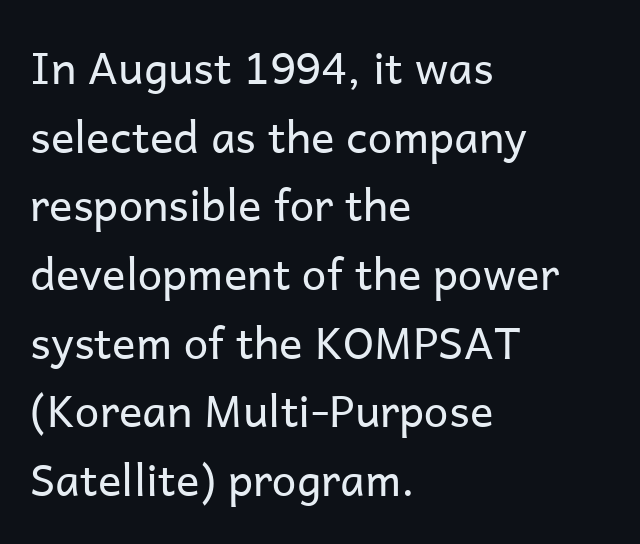
Q: Is the text bold? A: No.
Q: Is the text italic (slanted)? A: No, it is upright.
Q: Is the typeface a serif or a sans-serif typeface? A: Sans-serif.
Q: Is the text underlined? A: No.
Q: How is the paragraph aligned? A: Left-aligned.
Q: Is the spacing between letters normal or unusually wide? A: Normal.
Q: Is the spacing between lines tight, normal or loose? A: Normal.
Q: Width (condensed, normal, or wide)? A: Normal.
Q: Stroke contrast? A: Low.
Q: x-height? A: Medium.
Q: Monospaced? A: No.
